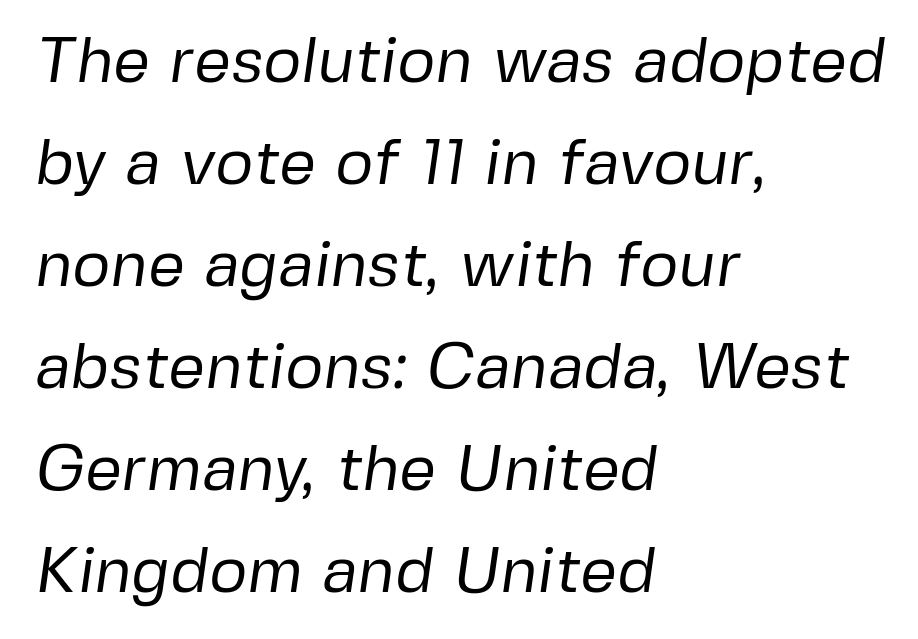
The image shows 65 px regular-weight sans-serif type; set left-aligned, normal line spacing (1.57x), normal letter spacing, not underlined; low stroke contrast and a medium x-height.
